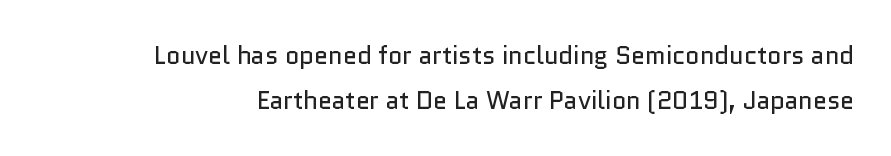
Q: Is the text bold? A: No.
Q: Is the text italic (slanted)? A: No, it is upright.
Q: Is the text underlined? A: No.
Q: Is the spacing between letters normal or unusually wide? A: Normal.
